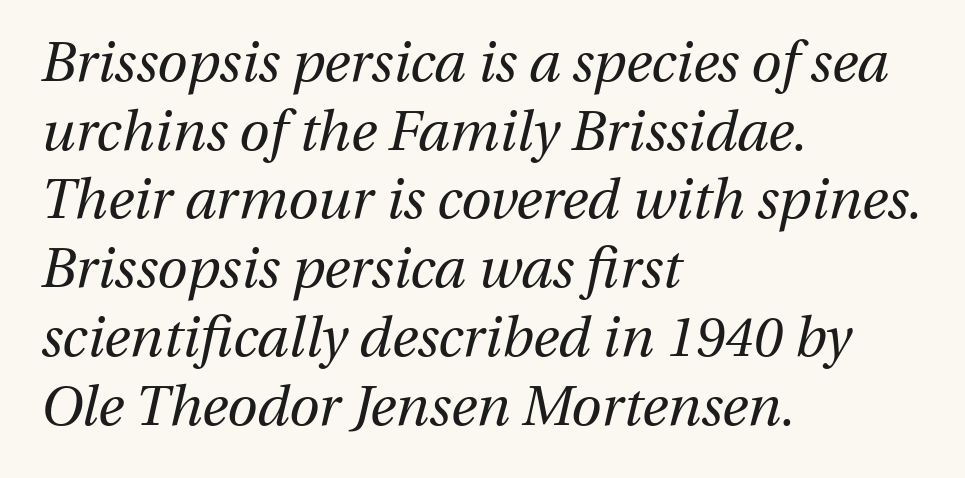
Spacing verdict: proportional, widths tailored to each character. These glyphs show unthickened strokes, regular width or finer. Visually the block forms a straight wall on the left and a jagged coastline on the right. Students, note that the glyphs here touch the page at normal intervals. Leading: standard.
